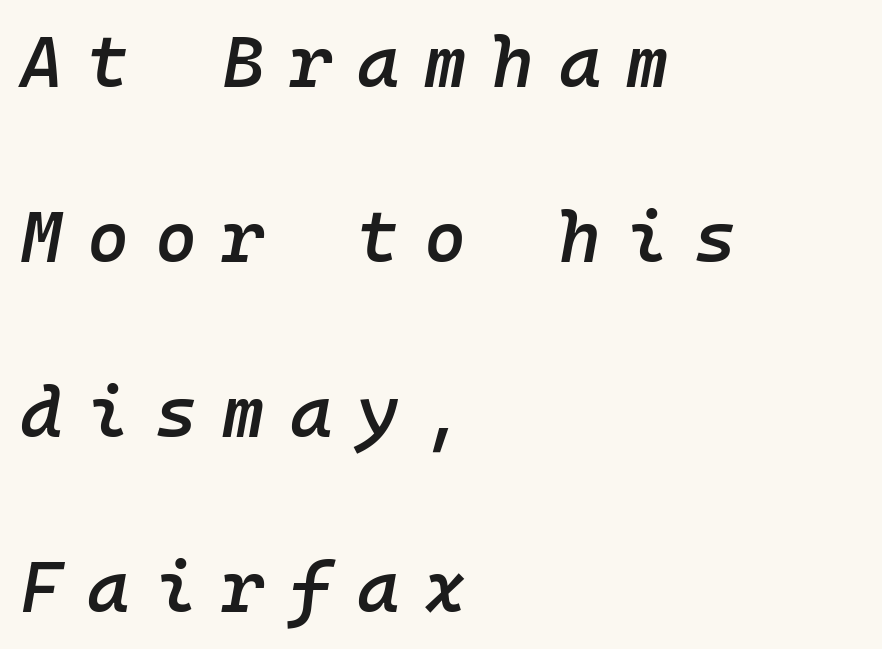
The rendering uses a semibold face; strokes are thickened but not to full bold. Glyph-to-glyph distance is far greater than everyday printed text. These lines stack with their left ends in a neat column. Airy leading. When letters slant like this, we call the style italic. Monospaced: the letters line up in strict vertical columns.
